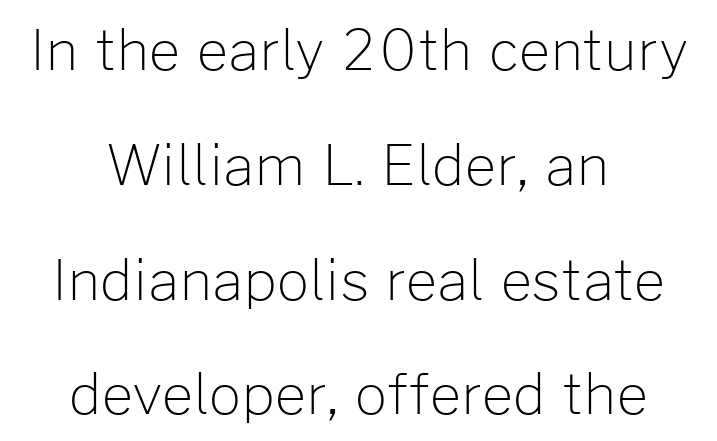
Q: Is the text bold? A: No.
Q: Is the text italic (slanted)? A: No, it is upright.
Q: Is the typeface a serif or a sans-serif typeface? A: Sans-serif.
Q: Is the text underlined? A: No.
Q: How is the paragraph aligned? A: Centered.
Q: Is the spacing between letters normal or unusually wide? A: Normal.
Q: Is the spacing between lines tight, normal or loose? A: Loose.
Q: Width (condensed, normal, or wide)? A: Normal.
Q: Stroke contrast? A: Low.
Q: x-height? A: Medium.
Q: Monospaced? A: No.
